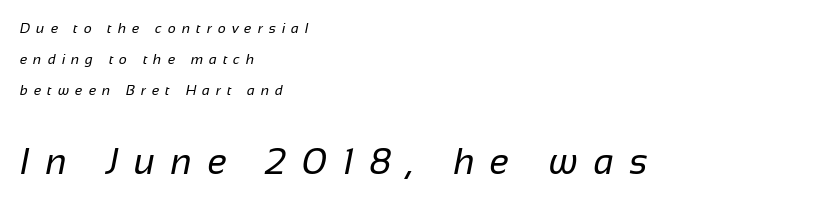
{"serif": "no", "bold": "no", "weight": "regular", "width": "normal", "stroke_contrast": "low", "x_height": "medium", "monospaced": "no", "underline": "no", "align": "left", "line_spacing": "loose", "line_spacing_ratio": 2.2, "letter_spacing": "wide", "letter_spacing_em": 0.43, "larger_block": "second", "size_ratio": 2.57, "glyph_px": 36}
